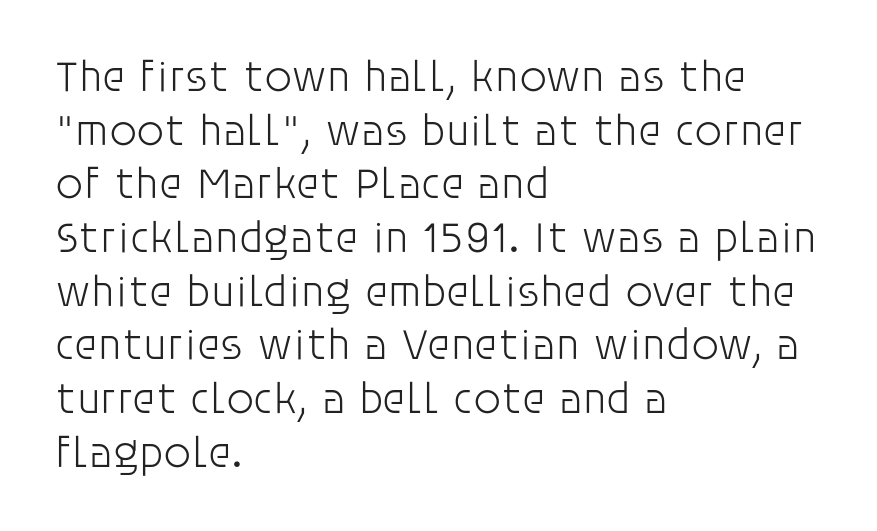
Q: Is the text bold? A: No.
Q: Is the text italic (slanted)? A: No, it is upright.
Q: Is the typeface a serif or a sans-serif typeface? A: Sans-serif.
Q: Is the text underlined? A: No.
Q: How is the paragraph aligned? A: Left-aligned.
Q: Is the spacing between letters normal or unusually wide? A: Normal.
Q: Width (condensed, normal, or wide)? A: Normal.
Q: Stroke contrast? A: Low.
Q: x-height? A: Large.
Q: Monospaced? A: No.
